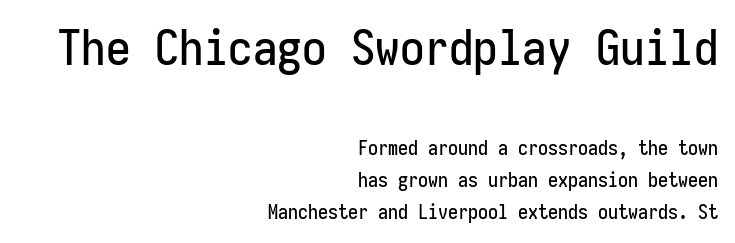
The type is set solid horizontally, with unmodified tracking. Horizontal bands of white between lines are of average thickness. The letters carry no serifs — their stems end cleanly without finishing strokes. Check under the words: just untouched page. The ragged edge is on the left, which tells us the setting is flush right.
